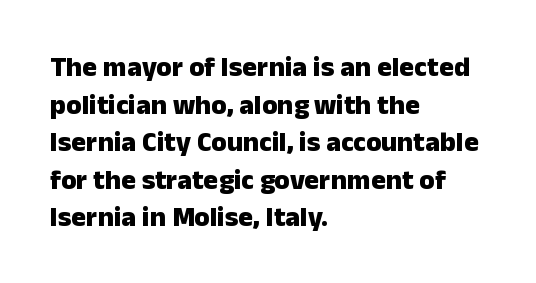
Q: Is the text bold? A: Yes.
Q: Is the text italic (slanted)? A: No, it is upright.
Q: Is the typeface a serif or a sans-serif typeface? A: Sans-serif.
Q: Is the text underlined? A: No.
Q: How is the paragraph aligned? A: Left-aligned.
Q: Is the spacing between letters normal or unusually wide? A: Normal.
Q: Is the spacing between lines tight, normal or loose? A: Normal.
Q: Width (condensed, normal, or wide)? A: Normal.
Q: Stroke contrast? A: Low.
Q: x-height? A: Medium.
Q: Monospaced? A: No.
